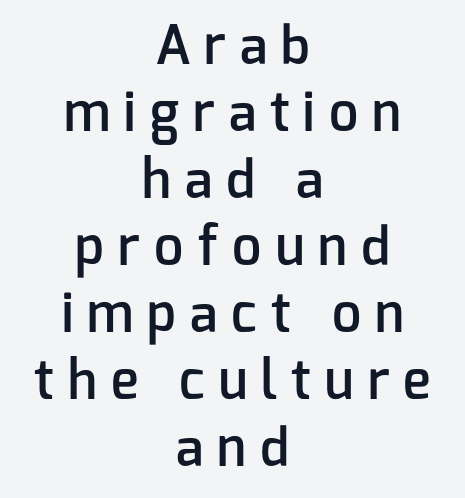
{"serif": "no", "italic": "no", "bold": "semi", "weight": "semibold", "width": "normal", "stroke_contrast": "low", "x_height": "medium", "monospaced": "no", "underline": "no", "align": "center", "line_spacing": "normal", "line_spacing_ratio": 1.29, "letter_spacing": "wide", "letter_spacing_em": 0.27, "glyph_px": 52}
